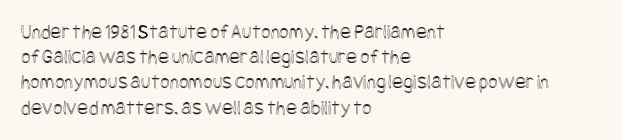
Posture: straight, roman, zero tilt. A clean baseline with only descenders dipping below it. Does the copy run flush right? No — it runs flush left. Tracking value appears to be zero — textbook default spacing.
